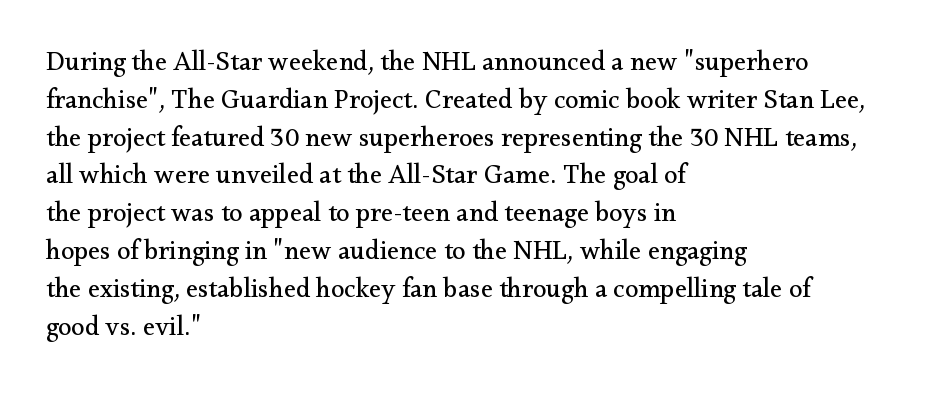
{"italic": "no", "bold": "no", "underline": "no", "align": "left", "line_spacing": "normal", "line_spacing_ratio": 1.4, "letter_spacing": "normal", "letter_spacing_em": 0.0, "glyph_px": 27}
